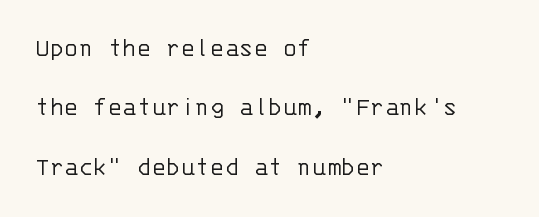
The letterforms sit shoulder to shoulder at normal distance. A light-to-regular cut is what we see here. Each row of text sits above clean, open space. The vertical gap from one line to the next is large. Notice how the stems are strictly vertical — no italics here. The ragged edge is on the right, which tells us the setting is flush left.
